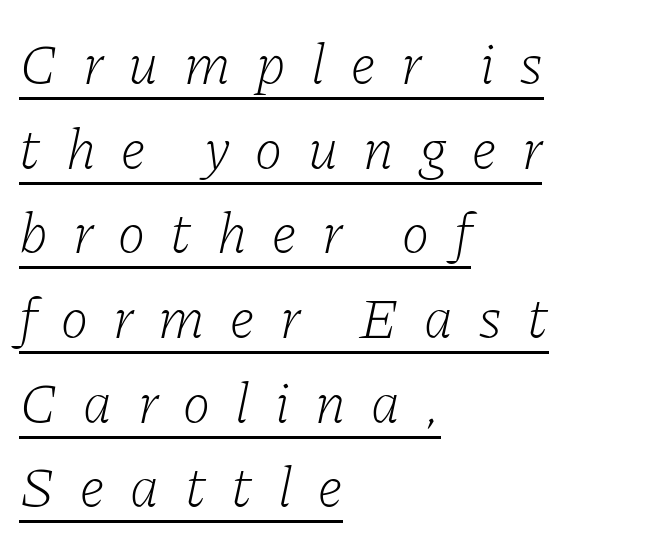
The image shows 58 px light serif type, italic (leaning right); set left-aligned, normal line spacing (1.46x), unusually wide letter spacing (+0.44 em), underlined; low stroke contrast and a medium x-height.
